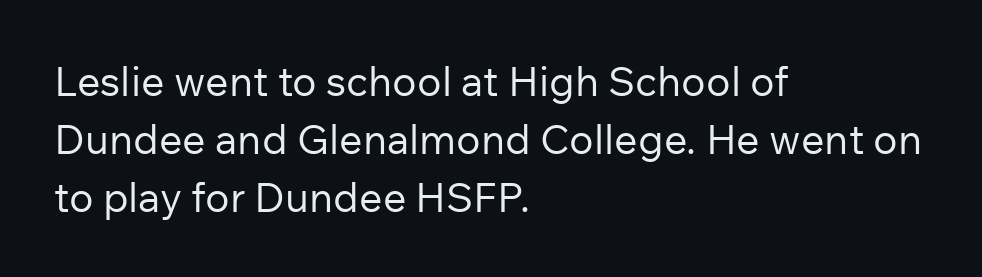
{"serif": "no", "italic": "no", "bold": "no", "weight": "regular", "width": "normal", "stroke_contrast": "low", "x_height": "medium", "monospaced": "no", "underline": "no", "align": "left", "line_spacing": "normal", "line_spacing_ratio": 1.41, "letter_spacing": "normal", "letter_spacing_em": 0.0, "glyph_px": 41}
